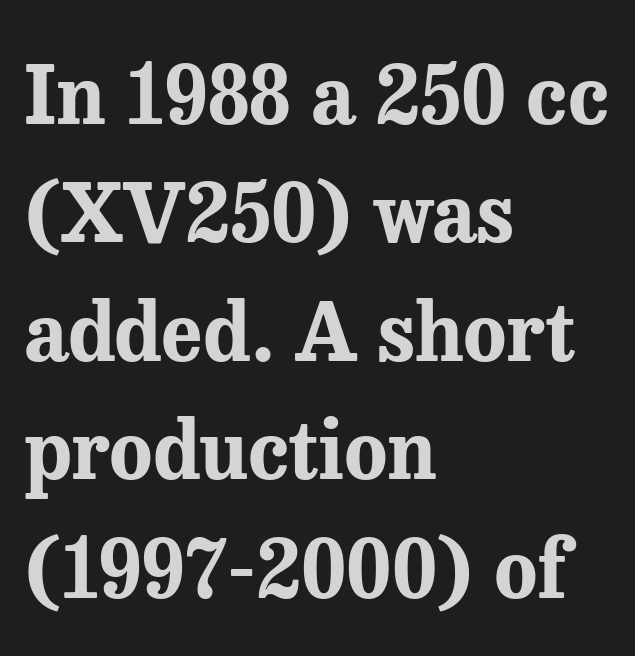
{"serif": "yes", "italic": "no", "bold": "yes", "weight": "bold", "width": "normal", "stroke_contrast": "medium", "x_height": "medium", "monospaced": "no", "underline": "no", "align": "left", "line_spacing": "normal", "line_spacing_ratio": 1.48, "letter_spacing": "normal", "letter_spacing_em": 0.0, "glyph_px": 80}
